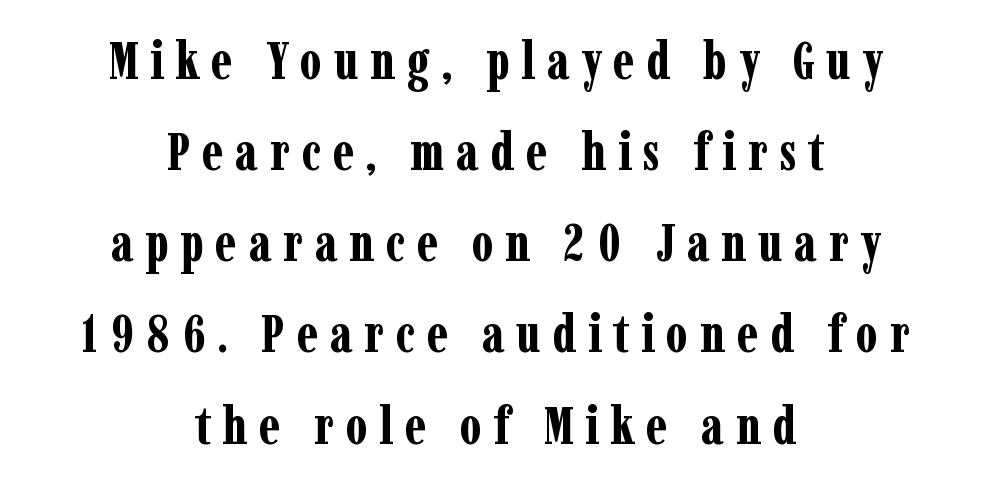
A typesetter would label this face a serif. A roman cut, with each character standing at attention. Stroke thickness is high; the sample reads as a true bold. There is plenty of visible air inserted between adjacent glyphs. Visually the block forms a symmetrical silhouette, jagged on both flanks. Anything drawn beneath the words? Only blank space.
